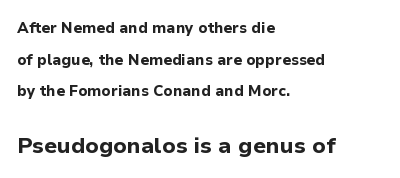
{"italic": "no", "bold": "yes", "underline": "no", "align": "left", "line_spacing": "loose", "line_spacing_ratio": 2.11, "letter_spacing": "normal", "letter_spacing_em": 0.0, "larger_block": "second", "size_ratio": 1.47, "glyph_px": 22}
